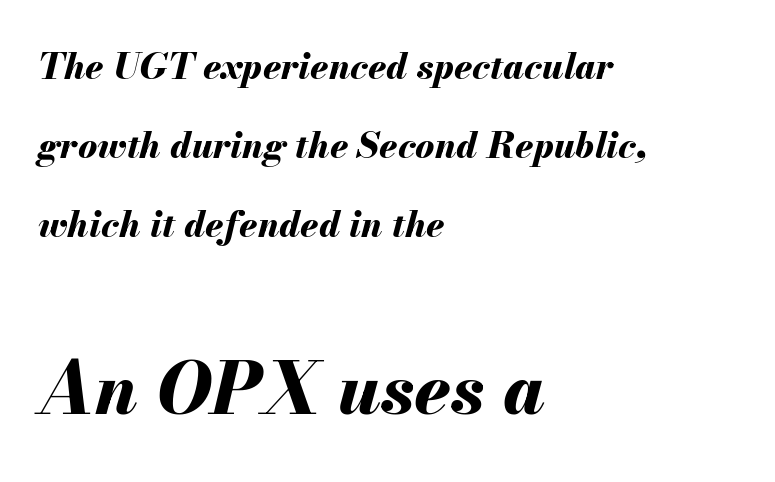
The face used here is proportionally spaced, like ordinary book or web type. The text block is weighted toward the left margin, trailing off unevenly rightward. Rows of type keep a wide berth in the vertical direction. Glyph-to-glyph distance matches everyday printed text. Notice how the stems are inclined rather than vertical — that's the hallmark of italics. Look at the glyph heights: the lower group is clearly the bigger setting.
